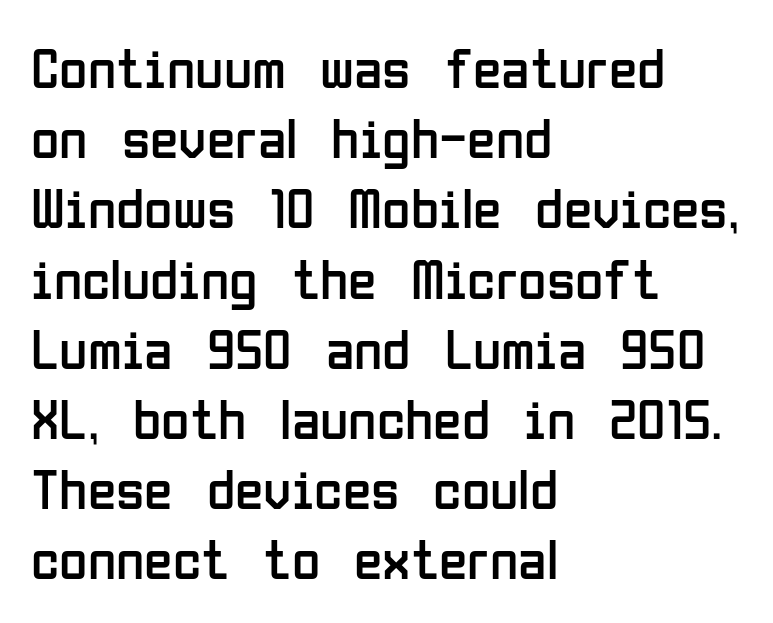
{"serif": "no", "italic": "no", "bold": "no", "weight": "regular", "width": "condensed", "stroke_contrast": "low", "x_height": "medium", "monospaced": "no", "underline": "no", "align": "left", "line_spacing_ratio": 1.21, "letter_spacing": "normal", "letter_spacing_em": 0.0, "glyph_px": 58}
